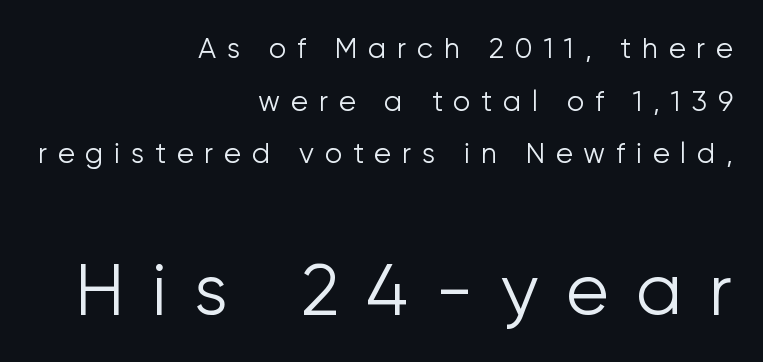
Q: Is the text bold? A: No.
Q: Is the text italic (slanted)? A: No, it is upright.
Q: Is the typeface a serif or a sans-serif typeface? A: Sans-serif.
Q: Is the text underlined? A: No.
Q: How is the paragraph aligned? A: Right-aligned.
Q: Is the spacing between letters normal or unusually wide? A: Unusually wide.
Q: Which block of text is set in a larger size, the first (top) or the second (bottom)? A: The second (bottom) one.
Q: Width (condensed, normal, or wide)? A: Normal.
Q: Stroke contrast? A: Low.
Q: x-height? A: Medium.
Q: Monospaced? A: No.
